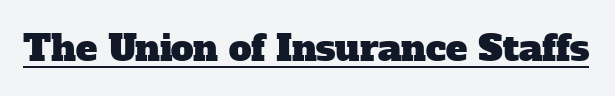
{"serif": "yes", "width": "normal", "stroke_contrast": "low", "x_height": "medium", "monospaced": "no", "underline": "yes", "letter_spacing": "normal", "letter_spacing_em": 0.0, "glyph_px": 36}
